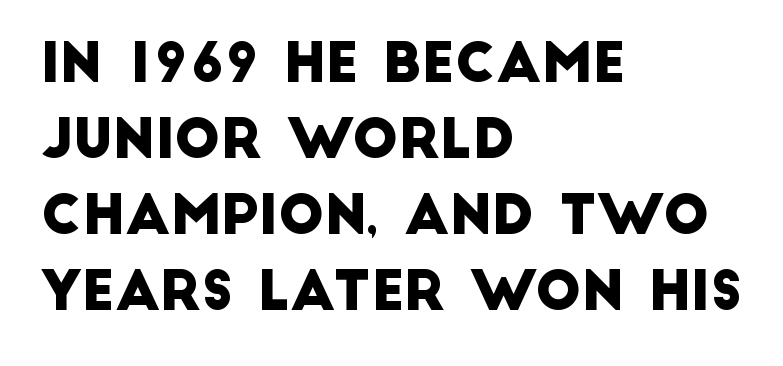
Q: Is the typeface a serif or a sans-serif typeface? A: Sans-serif.
Q: Is the text underlined? A: No.
Q: How is the paragraph aligned? A: Left-aligned.
Q: Is the spacing between letters normal or unusually wide? A: Normal.
Q: Is the spacing between lines tight, normal or loose? A: Normal.
Q: Width (condensed, normal, or wide)? A: Normal.
Q: Stroke contrast? A: Low.
Q: x-height? A: Large.
Q: Monospaced? A: No.
